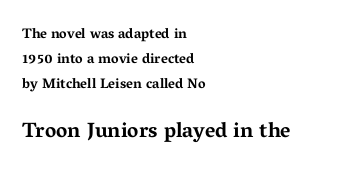
The image shows 21 px bold type, upright; set left-aligned, line spacing 1.77x, normal letter spacing, not underlined; the second (bottom) block is 1.5x larger.
